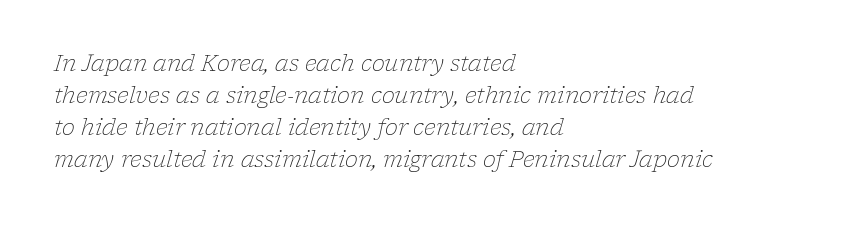
{"italic": "yes", "lean": "right", "slant_degrees": 17, "bold": "no", "underline": "no", "align": "left", "line_spacing": "normal", "line_spacing_ratio": 1.45, "letter_spacing": "normal", "letter_spacing_em": 0.0, "glyph_px": 22}
